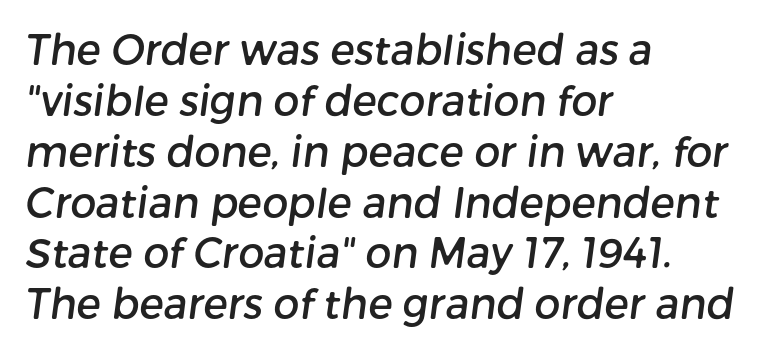
Q: Is the typeface a serif or a sans-serif typeface? A: Sans-serif.
Q: Is the text underlined? A: No.
Q: How is the paragraph aligned? A: Left-aligned.
Q: Is the spacing between letters normal or unusually wide? A: Normal.
Q: Width (condensed, normal, or wide)? A: Normal.
Q: Stroke contrast? A: Low.
Q: x-height? A: Medium.
Q: Monospaced? A: No.
